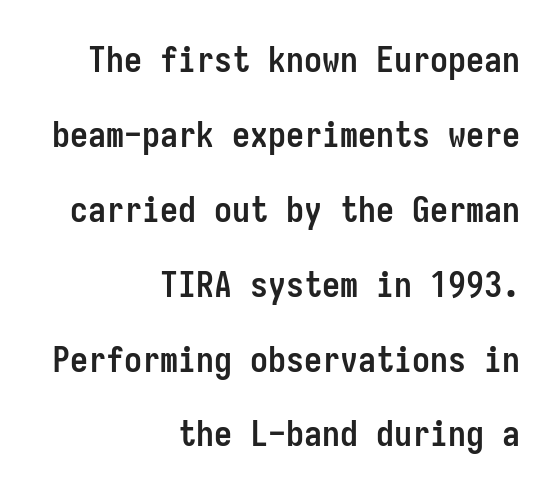
One glance says open: line gaps are wider than usual. Check where the strokes stop: nothing finishes them off — pure sans. A flush-right, rag-left setting is used for this passage. Compared with typical body copy, the letter spacing here is the same. Designer's note — italics off, roman on. Glance below the letters and you will spot only blank space.
